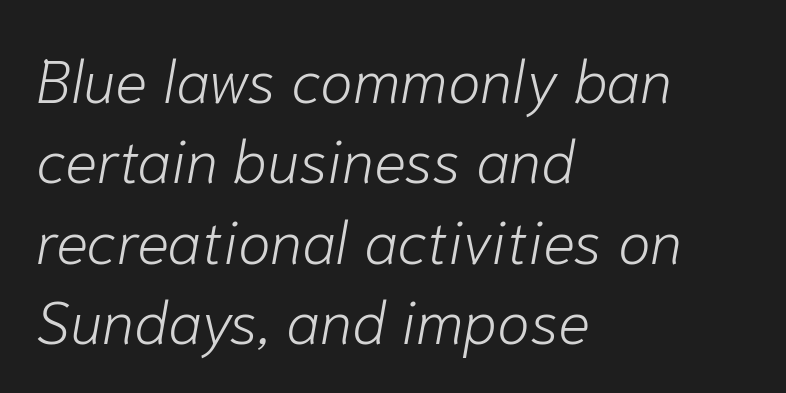
{"italic": "yes", "lean": "right", "slant_degrees": 10, "bold": "no", "weight": "light", "width": "normal", "stroke_contrast": "low", "x_height": "medium", "monospaced": "no", "underline": "no", "align": "left", "line_spacing": "normal", "line_spacing_ratio": 1.34, "letter_spacing": "normal", "letter_spacing_em": 0.0, "glyph_px": 60}
